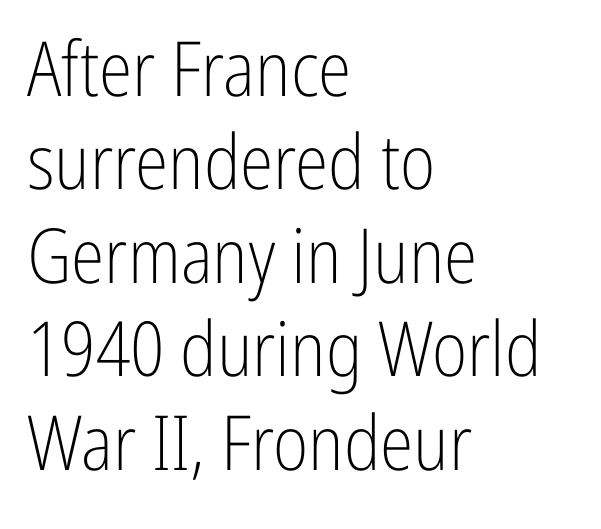
{"serif": "no", "italic": "no", "bold": "no", "weight": "light", "width": "condensed", "stroke_contrast": "low", "x_height": "medium", "monospaced": "no", "underline": "no", "align": "left", "line_spacing_ratio": 1.23, "letter_spacing": "normal", "letter_spacing_em": 0.0, "glyph_px": 76}
